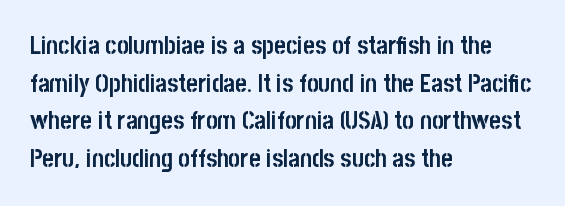
Students, note that the glyphs here touch the page at normal intervals. The vertical gap from one line to the next is medium. The lettering stays uniformly vertical, giving the passage a roman look. The lines are quadded left. Heft: maximum for text — a bold. Type without underlining.
